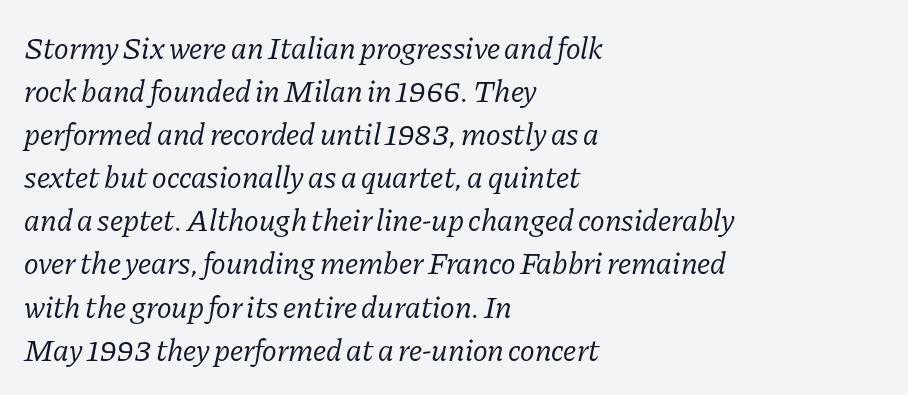
Q: Is the text bold? A: No.
Q: Is the text italic (slanted)? A: Yes, it leans right by about 11 degrees.
Q: Is the typeface a serif or a sans-serif typeface? A: Serif.
Q: Is the text underlined? A: No.
Q: How is the paragraph aligned? A: Left-aligned.
Q: Is the spacing between letters normal or unusually wide? A: Normal.
Q: Is the spacing between lines tight, normal or loose? A: Normal.
Q: Width (condensed, normal, or wide)? A: Normal.
Q: Stroke contrast? A: Low.
Q: x-height? A: Medium.
Q: Monospaced? A: No.
